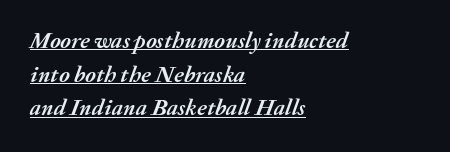
Caption: multi-line text, flush left, ragged right. The horizontal fit of the characters is conventional and even. A typesetter would call this leading conventional body-copy spacing. Heavy, bold letterforms.
